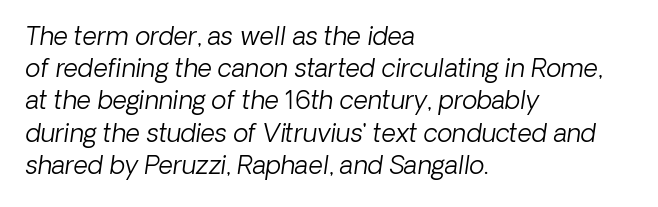
Q: Is the text bold? A: No.
Q: Is the text underlined? A: No.
Q: How is the paragraph aligned? A: Left-aligned.
Q: Is the spacing between letters normal or unusually wide? A: Normal.
Q: Is the spacing between lines tight, normal or loose? A: Normal.
